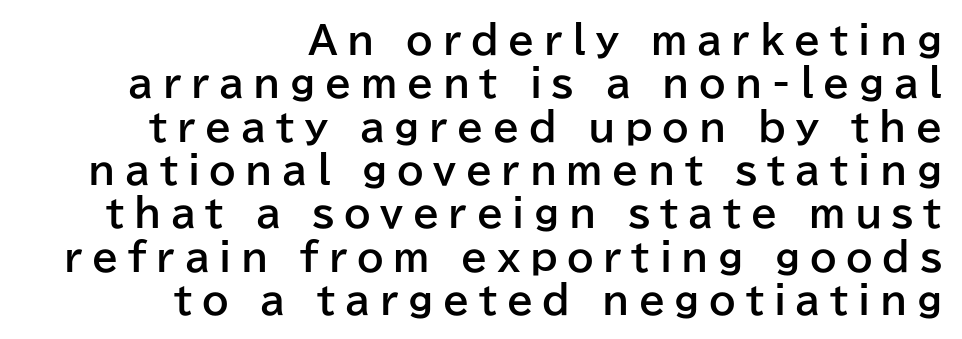
The image shows 38 px bold sans-serif type, upright; set right-aligned, tight line spacing (1.14x), unusually wide letter spacing (+0.25 em), not underlined; low stroke contrast and a medium x-height.
